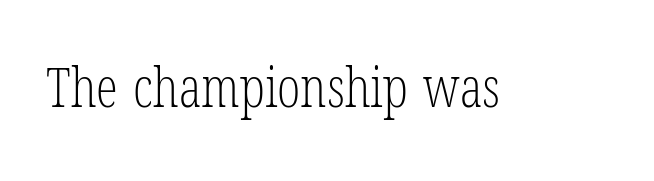
{"serif": "yes", "italic": "no", "bold": "no", "weight": "light", "width": "condensed", "stroke_contrast": "low", "x_height": "medium", "monospaced": "no", "underline": "no", "letter_spacing": "normal", "letter_spacing_em": 0.0, "glyph_px": 55}
